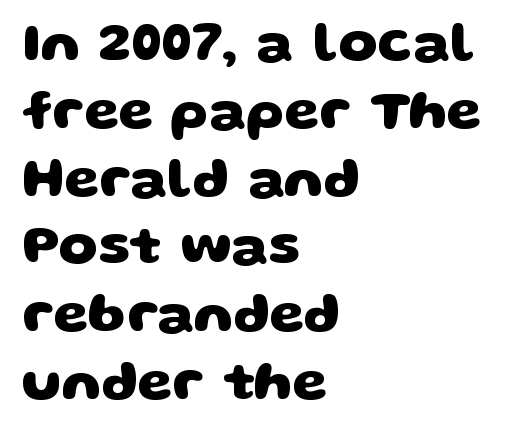
The image shows 56 px heavy, wide sans-serif type; set left-aligned, line spacing 1.21x, normal letter spacing, not underlined; low stroke contrast and a large x-height.
